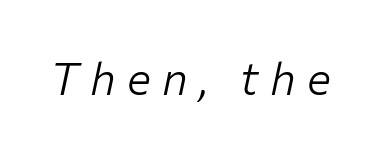
The image shows 45 px light type, italic (leaning right); set unusually wide letter spacing (+0.25 em), not underlined; low stroke contrast and a medium x-height.
